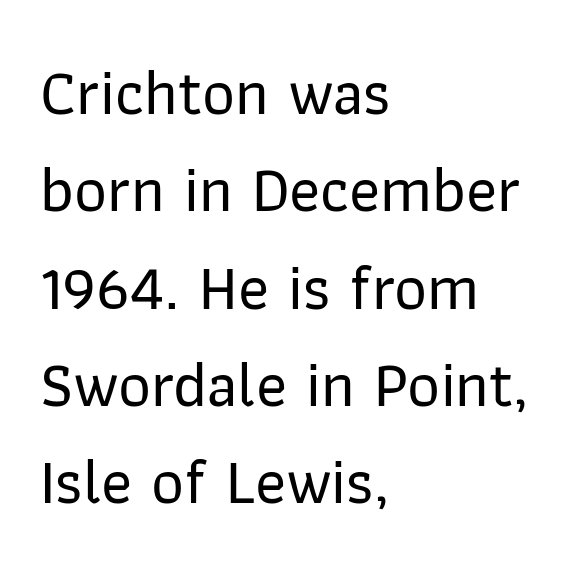
The image shows 64 px sans-serif type, upright; set left-aligned, normal line spacing (1.52x), normal letter spacing, not underlined; low stroke contrast and a medium x-height.
